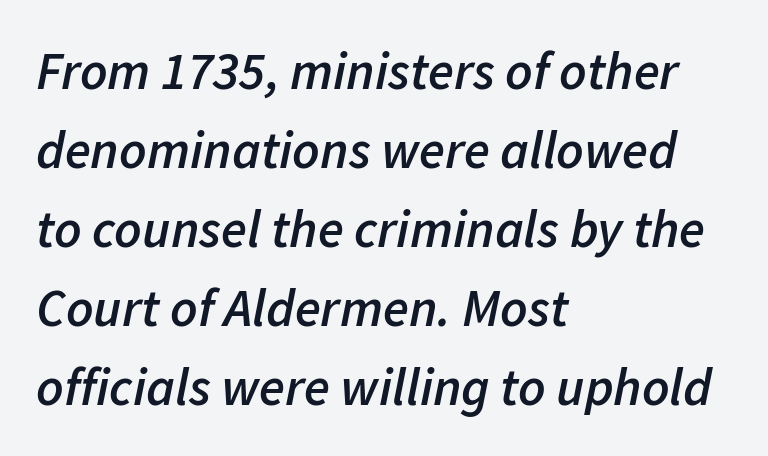
Emphasis-style slanted type is in use. The typesetter chose a ragged-right arrangement here. A fair bit of extra ink — the face is semibold, not bold. Normally led — the rows are evenly, conventionally spaced. The space beneath each line is pristine and unruled.
